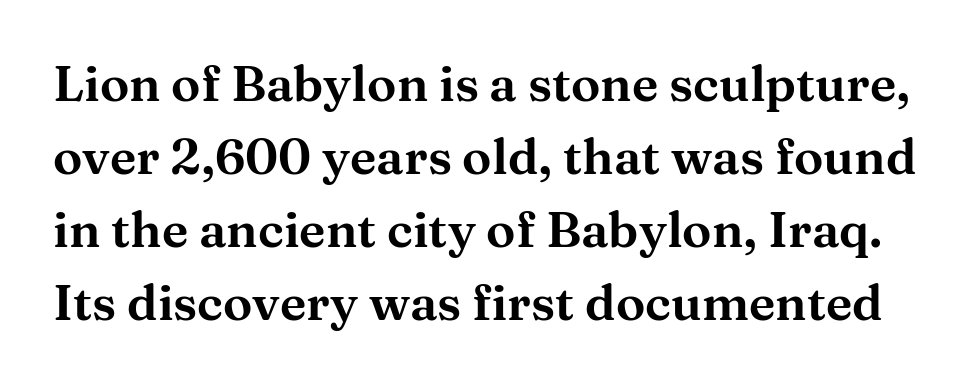
Q: Is the text italic (slanted)? A: No, it is upright.
Q: Is the typeface a serif or a sans-serif typeface? A: Serif.
Q: Is the text underlined? A: No.
Q: Is the spacing between letters normal or unusually wide? A: Normal.
Q: Is the spacing between lines tight, normal or loose? A: Normal.
Q: Width (condensed, normal, or wide)? A: Wide.
Q: Stroke contrast? A: Medium.
Q: x-height? A: Medium.
Q: Monospaced? A: No.
